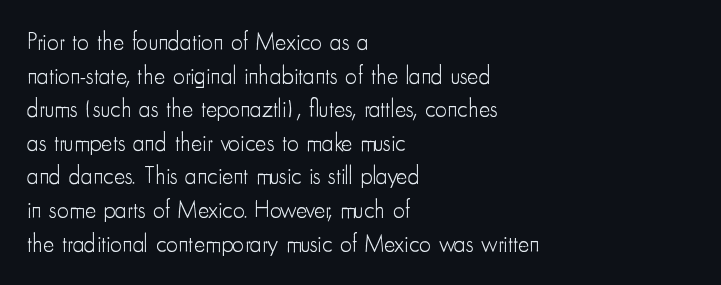
Does the copy run flush right? No — it runs flush left. Does extra space separate the letters? No, they use regular spacing. The letters look calm and open, with moderate or lighter stems. Beneath every word, the page is bare. Normally led — the rows are evenly, conventionally spaced.
